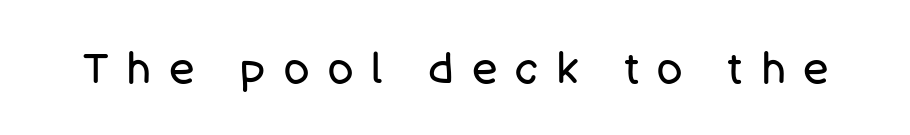
The image shows 42 px regular-weight sans-serif type, upright; set unusually wide letter spacing (+0.44 em), not underlined; low stroke contrast and a large x-height.
